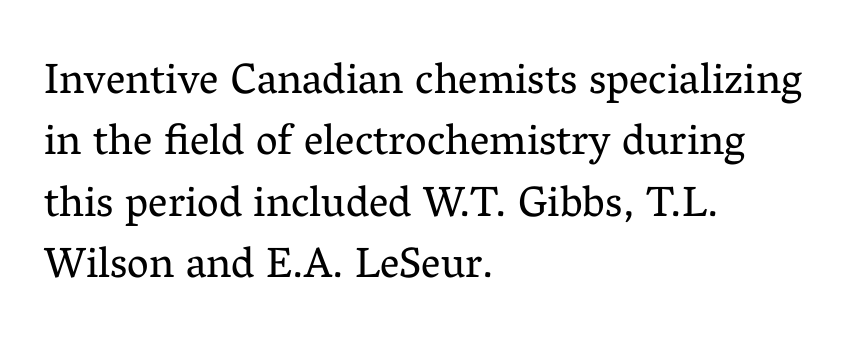
Where is the straight margin? On the left. The words here are not underlined. Think standard paragraph weight, or any step lighter than that. Upright lettering throughout.
